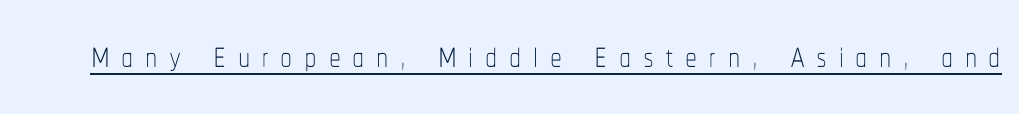
The image shows 48 px thin, condensed type, upright; set unusually wide letter spacing (+0.24 em), underlined; low stroke contrast and a medium x-height.
